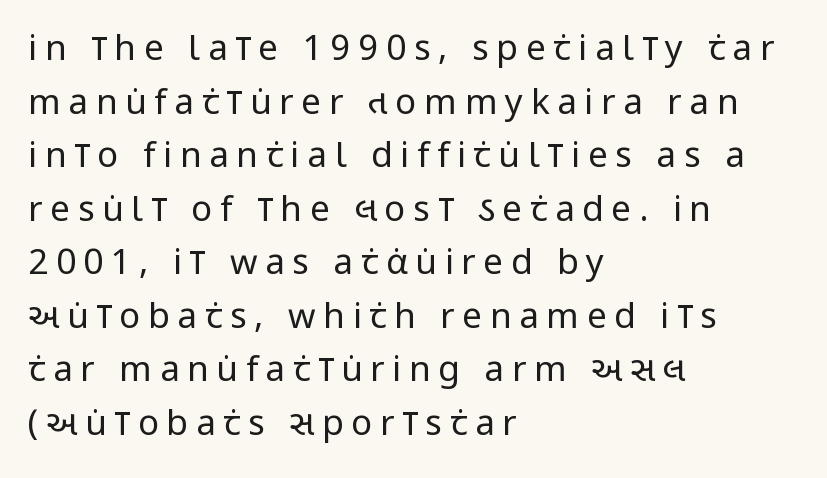
No chunkiness to these letters — they're not bold. Evenly set lines give the paragraph a standard silhouette. Plain, unruled lines of type. The letters are spread apart with noticeably loose tracking.
